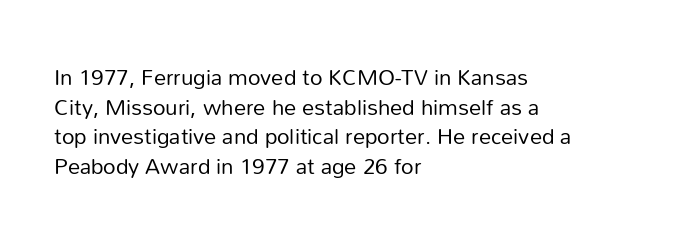
The image shows 22 px text type, upright; set left-aligned, normal line spacing (1.35x), normal letter spacing, not underlined.
